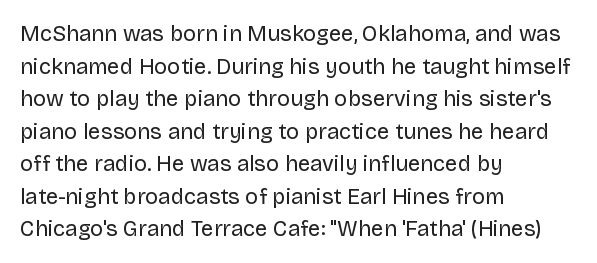
{"italic": "no", "bold": "no", "underline": "no", "align": "left", "line_spacing": "normal", "line_spacing_ratio": 1.48, "letter_spacing": "normal", "letter_spacing_em": 0.0, "glyph_px": 22}
